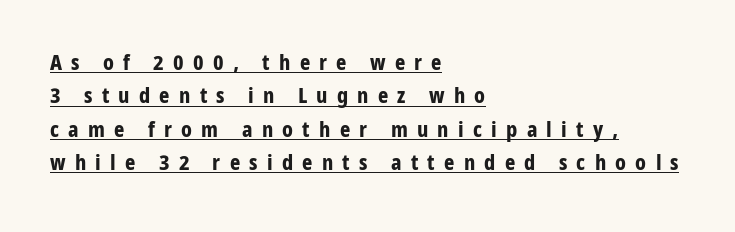
{"italic": "no", "bold": "yes", "underline": "yes", "align": "left", "line_spacing": "normal", "line_spacing_ratio": 1.52, "letter_spacing": "wide", "letter_spacing_em": 0.42, "glyph_px": 22}
